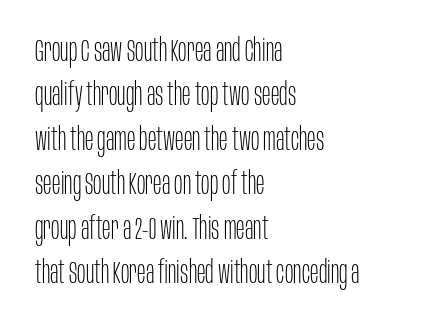
One glance says typical: line gaps are just what's usual. Casual observation: everything's shoved over to the left. The foot of each line stays bare and open. When letters stand straight like this, we call the style roman or upright. The type is set solid horizontally, with unmodified tracking.
